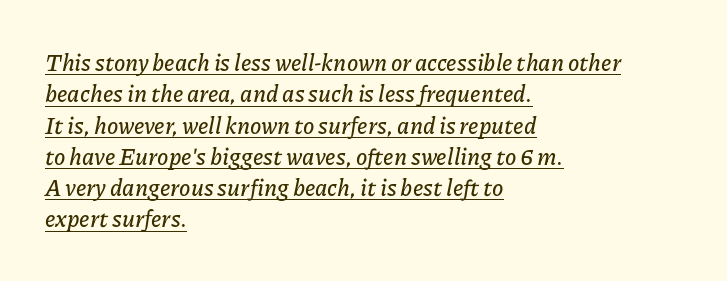
Like a heading marked for emphasis, these lines bear an underscore. These lines keep a tight, regular rhythm from letter to letter. This sample uses an oblique cut, with every glyph tilted off the vertical. The lines sit at an ordinary, default distance from one another.
